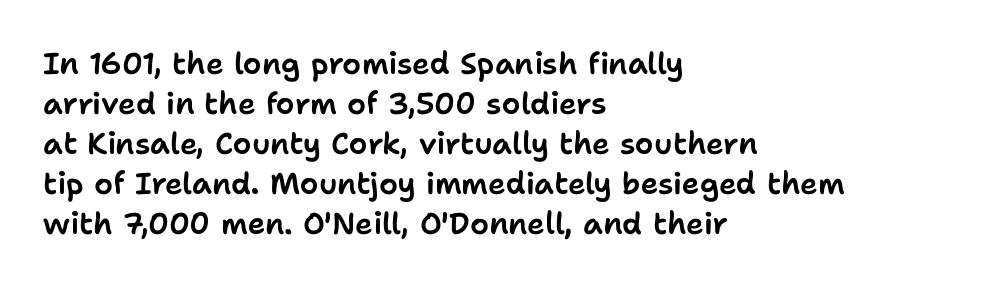
{"serif": "no", "italic": "no", "width": "normal", "stroke_contrast": "low", "x_height": "medium", "monospaced": "no", "underline": "no", "align": "left", "line_spacing": "normal", "line_spacing_ratio": 1.33, "letter_spacing": "normal", "letter_spacing_em": 0.0, "glyph_px": 30}
